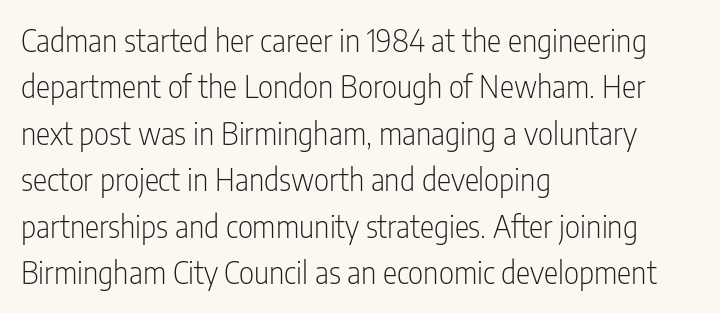
The face used here is proportionally spaced, like ordinary book or web type. What's the leading like? Ordinary, nothing unusual. This rendering employs a face without finishing strokes, i.e., a sans-serif. Italic? Not at all — the glyphs are vertical.
